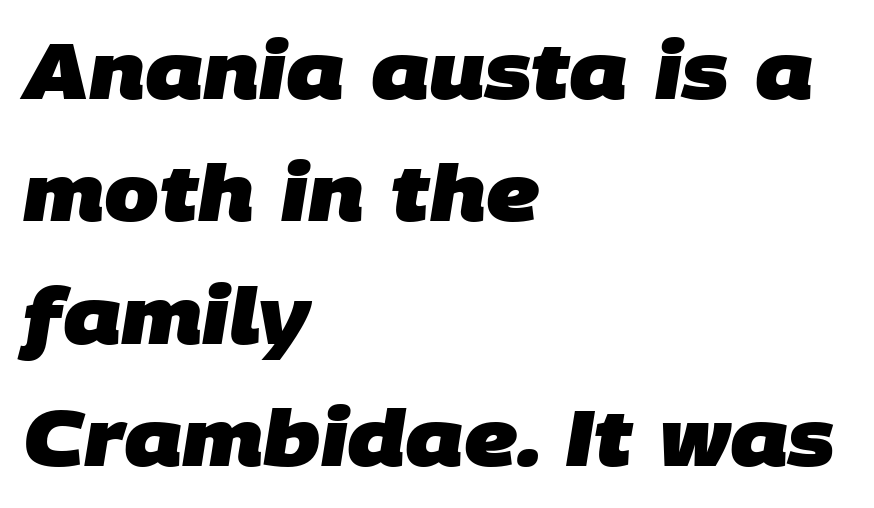
The image shows 78 px heavy sans-serif type; set left-aligned, normal line spacing (1.57x), normal letter spacing, not underlined; low stroke contrast and a large x-height.
